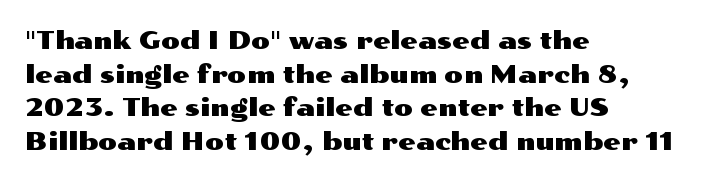
The image shows 25 px text type, upright; set left-aligned, normal line spacing (1.35x), normal letter spacing, not underlined.
